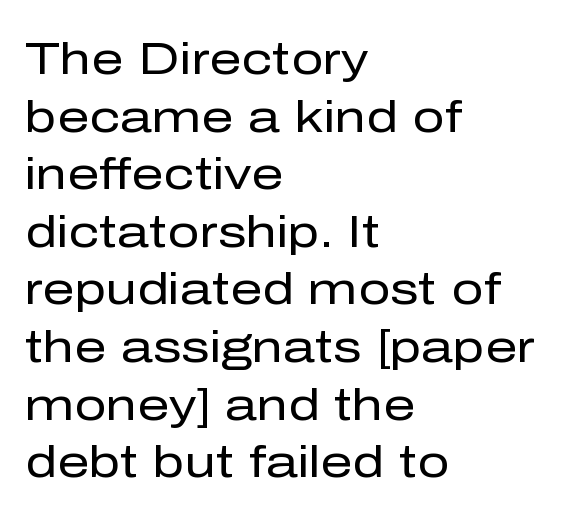
The image shows 45 px regular-weight sans-serif type, upright; set left-aligned, normal line spacing (1.28x), normal letter spacing, not underlined; low stroke contrast and a medium x-height.
